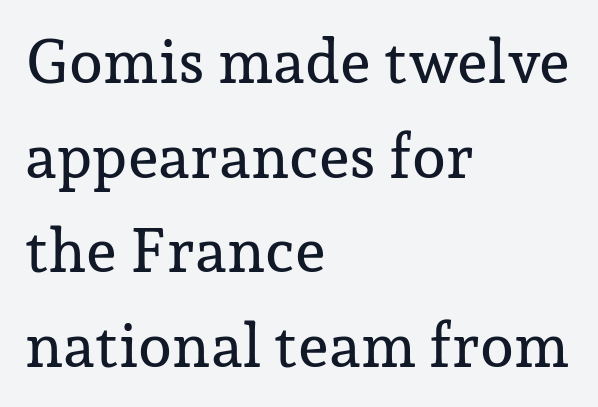
Stroke terminals: seriffed. Leading: standard. Nothing unusual about the tracking: characters are spaced as the font intends. Think of a printed novel: that variable character pitch is what you see here. The compositor pushed each line to the left boundary.
